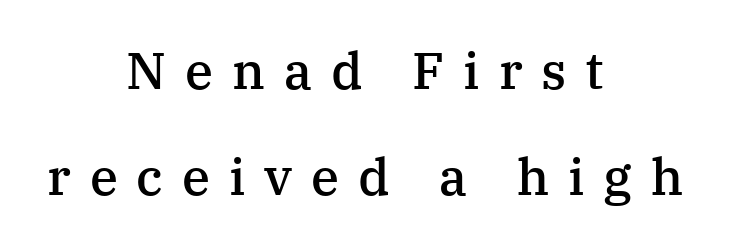
The image shows 51 px semibold serif type, upright; set centered, loose line spacing (2.07x), unusually wide letter spacing (+0.37 em), not underlined; medium stroke contrast and a medium x-height.
